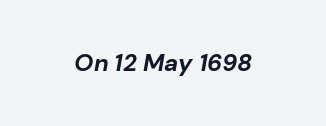
Q: Is the text bold? A: Yes.
Q: Is the text italic (slanted)? A: Yes, it leans right by about 10 degrees.
Q: Is the text underlined? A: No.
Q: Is the spacing between letters normal or unusually wide? A: Normal.
